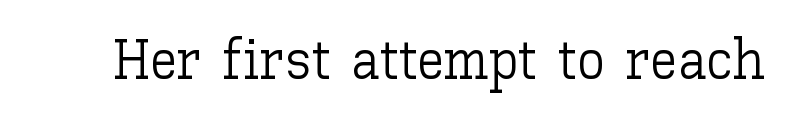
The image shows 56 px light type, upright; set normal letter spacing, not underlined; low stroke contrast and a medium x-height.
